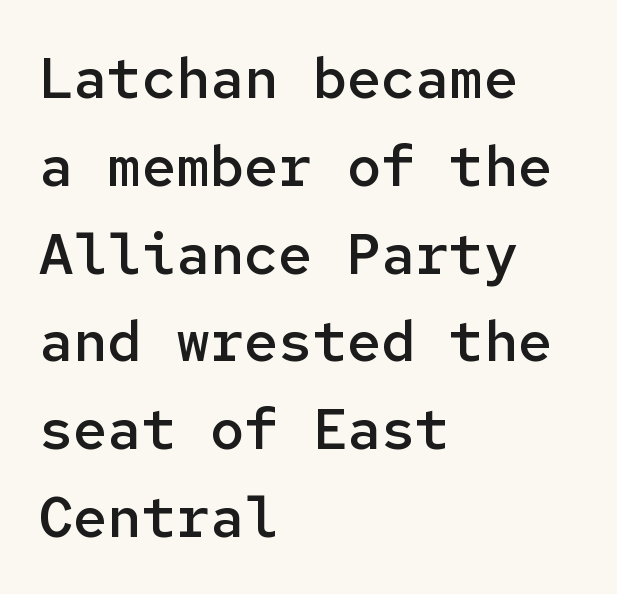
The image shows 57 px semibold sans-serif type, upright, monospaced; set left-aligned, normal line spacing (1.54x), normal letter spacing, not underlined; low stroke contrast and a medium x-height.
